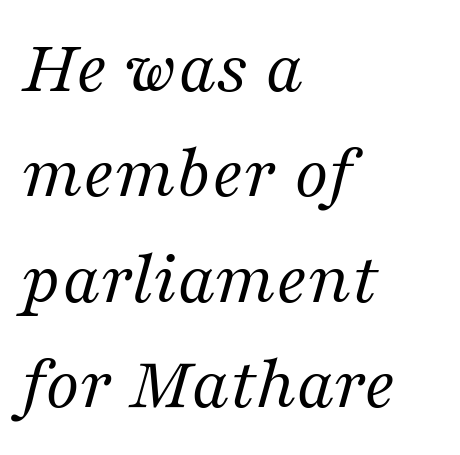
Q: Is the text bold? A: No.
Q: Is the text italic (slanted)? A: Yes, it leans right by about 16 degrees.
Q: Is the typeface a serif or a sans-serif typeface? A: Serif.
Q: Is the text underlined? A: No.
Q: How is the paragraph aligned? A: Left-aligned.
Q: Is the spacing between letters normal or unusually wide? A: Normal.
Q: Is the spacing between lines tight, normal or loose? A: Normal.
Q: Width (condensed, normal, or wide)? A: Normal.
Q: Stroke contrast? A: Medium.
Q: x-height? A: Medium.
Q: Monospaced? A: No.
